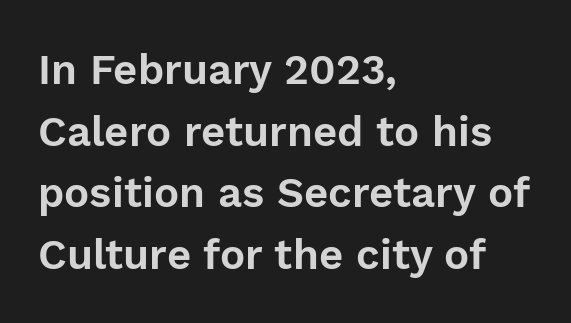
Q: Is the text italic (slanted)? A: No, it is upright.
Q: Is the typeface a serif or a sans-serif typeface? A: Sans-serif.
Q: Is the text underlined? A: No.
Q: How is the paragraph aligned? A: Left-aligned.
Q: Is the spacing between letters normal or unusually wide? A: Normal.
Q: Is the spacing between lines tight, normal or loose? A: Normal.
Q: Width (condensed, normal, or wide)? A: Normal.
Q: Stroke contrast? A: Low.
Q: x-height? A: Medium.
Q: Monospaced? A: No.
